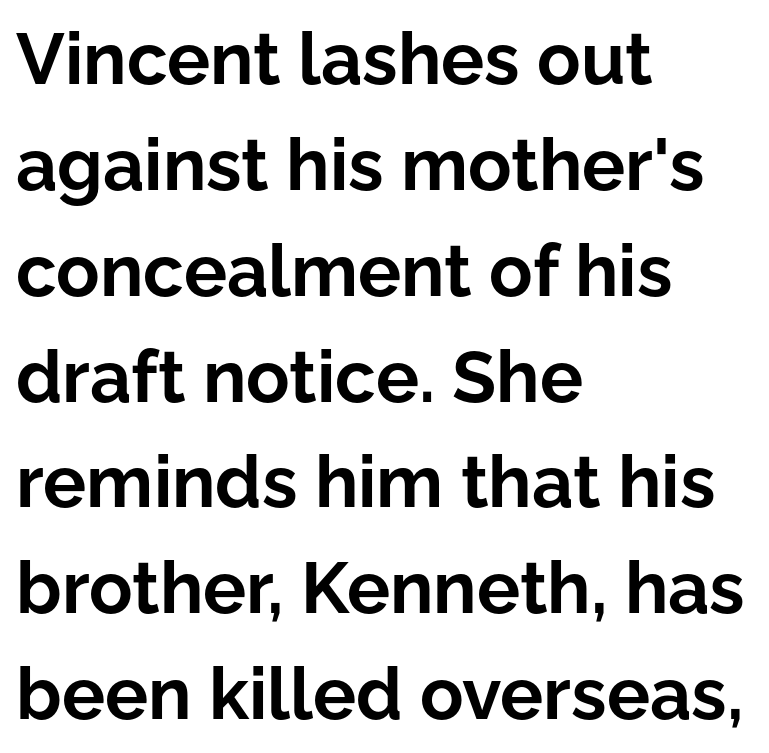
The compositor pushed each line to the left boundary. Each letter keeps its own natural width here, so spacing adapts to shape. In terms of letterform style, serifs are entirely absent. Words appear dense and cohesive because spacing is normal. A dark, heavy texture on the line: the type is bold. Does the lettering tilt? It doesn't — this is upright.
